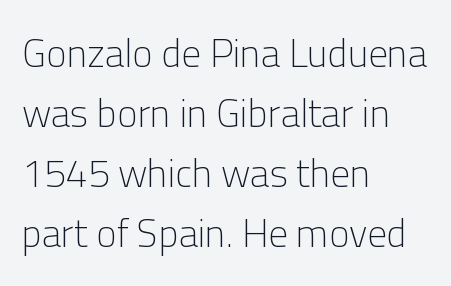
Descender tails drop into unmarked territory. Caption: multi-line text, flush left, ragged right. Quick note: not italic, upright. This sample has the flowing, uneven cadence of proportional lettering. Regular leading.
